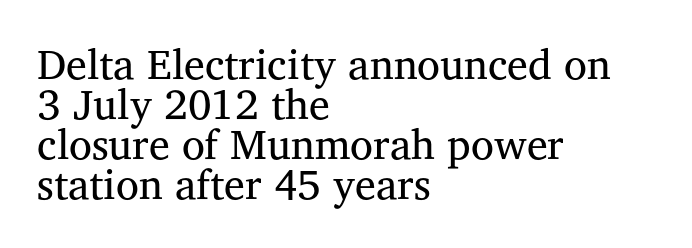
The image shows 42 px regular-weight serif type, upright; set left-aligned, tight line spacing (0.95x), normal letter spacing, not underlined; medium stroke contrast and a medium x-height.
